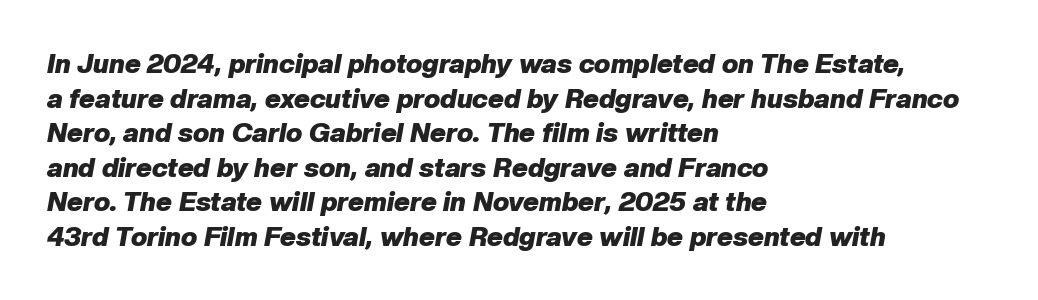
{"italic": "yes", "lean": "right", "slant_degrees": 10, "bold": "yes", "underline": "no", "align": "left", "line_spacing": "normal", "line_spacing_ratio": 1.28, "letter_spacing": "normal", "letter_spacing_em": 0.0, "glyph_px": 27}
